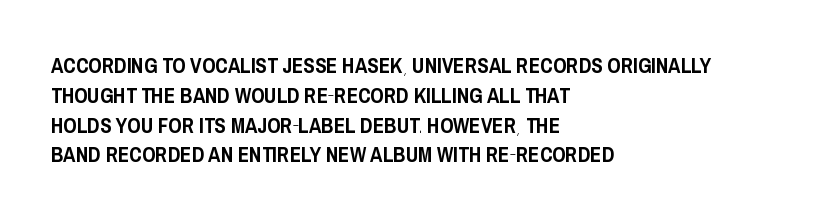
{"italic": "no", "underline": "no", "align": "left", "line_spacing": "normal", "line_spacing_ratio": 1.42, "letter_spacing": "normal", "letter_spacing_em": 0.0, "glyph_px": 21}
